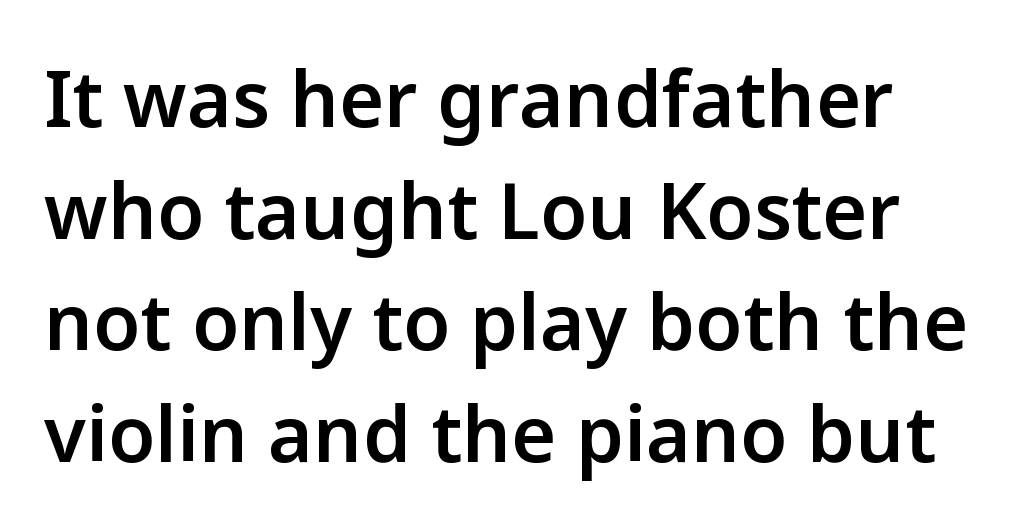
{"serif": "no", "italic": "no", "bold": "semi", "weight": "semibold", "width": "normal", "stroke_contrast": "low", "x_height": "medium", "monospaced": "no", "underline": "no", "line_spacing": "normal", "line_spacing_ratio": 1.45, "letter_spacing": "normal", "letter_spacing_em": 0.0, "glyph_px": 77}
